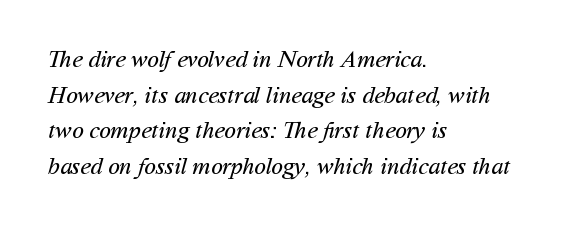
Q: Is the text bold? A: No.
Q: Is the text underlined? A: No.
Q: How is the paragraph aligned? A: Left-aligned.
Q: Is the spacing between letters normal or unusually wide? A: Normal.
Q: Is the spacing between lines tight, normal or loose? A: Normal.
